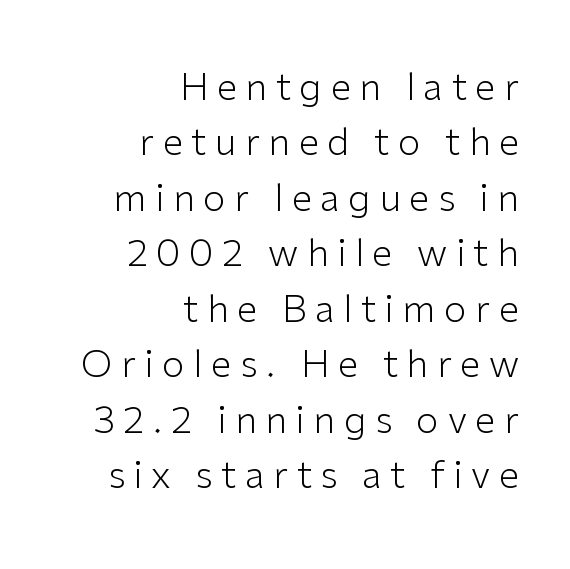
Q: Is the text bold? A: No.
Q: Is the text italic (slanted)? A: No, it is upright.
Q: Is the typeface a serif or a sans-serif typeface? A: Sans-serif.
Q: Is the text underlined? A: No.
Q: How is the paragraph aligned? A: Right-aligned.
Q: Is the spacing between letters normal or unusually wide? A: Unusually wide.
Q: Is the spacing between lines tight, normal or loose? A: Normal.
Q: Width (condensed, normal, or wide)? A: Normal.
Q: Stroke contrast? A: Low.
Q: x-height? A: Medium.
Q: Monospaced? A: No.
